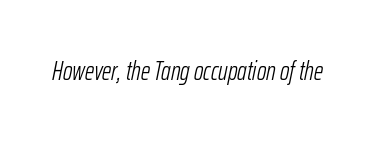
Q: Is the text bold? A: No.
Q: Is the text italic (slanted)? A: Yes, it leans right by about 12 degrees.
Q: Is the text underlined? A: No.
Q: Is the spacing between letters normal or unusually wide? A: Normal.
